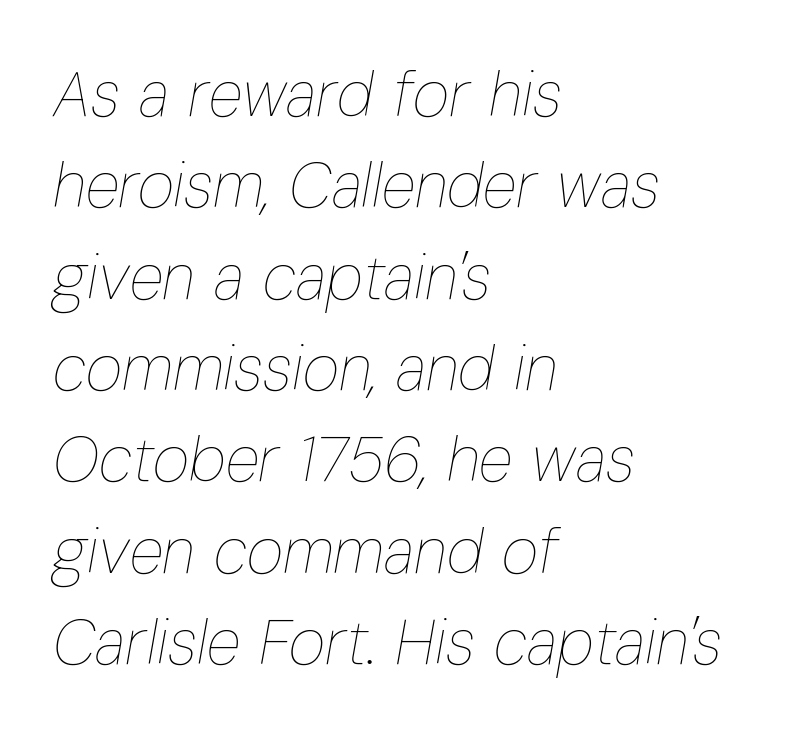
A typesetter would call this proportional, since set widths differ per character. If you measured baseline to baseline, you'd find a middling distance. Where is the straight margin? On the left. Think standard paragraph weight, or any step lighter than that. Students, note that the glyphs here touch the page at normal intervals.
